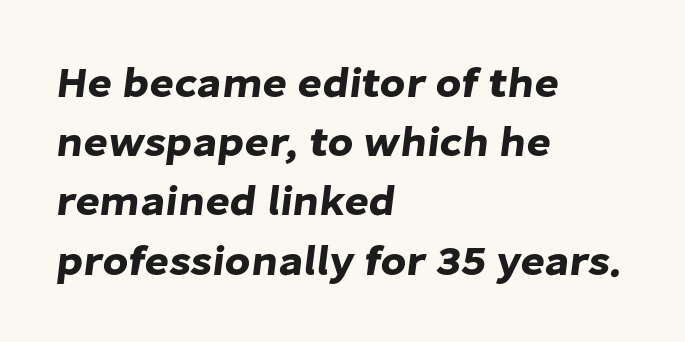
Serifs: no, the terminals of the letterforms are clean. This sample is left-justified, so line endings fall wherever the words run out. Baseline-to-baseline distance is the conventional proportion of letter height. You could not count columns in this text — the font is proportionally spaced. Any mark beneath the type? The region is blank. Tracking here is standard; glyphs follow each other at the usual distance.
